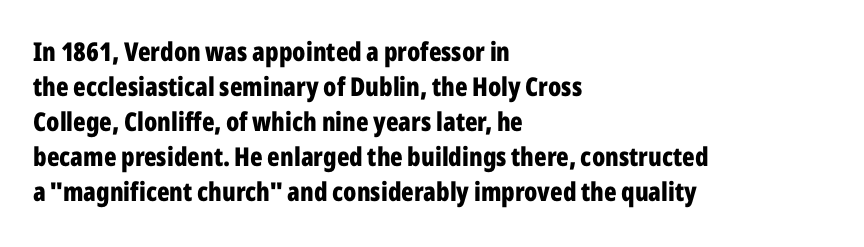
The image shows 26 px bold type, upright; set left-aligned, normal line spacing (1.35x), normal letter spacing, not underlined.
